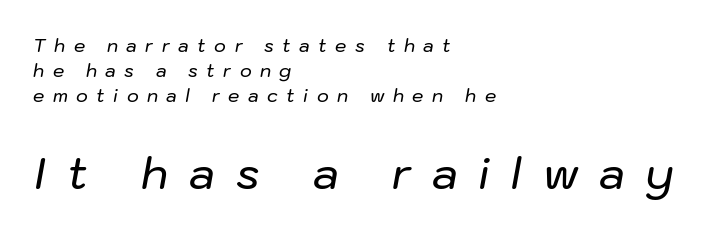
Q: Is the text italic (slanted)? A: Yes, it leans right by about 10 degrees.
Q: Is the text underlined? A: No.
Q: How is the paragraph aligned? A: Left-aligned.
Q: Is the spacing between letters normal or unusually wide? A: Unusually wide.
Q: Is the spacing between lines tight, normal or loose? A: Normal.
Q: Which block of text is set in a larger size, the first (top) or the second (bottom)? A: The second (bottom) one.
Q: Width (condensed, normal, or wide)? A: Normal.
Q: Stroke contrast? A: Low.
Q: x-height? A: Medium.
Q: Monospaced? A: No.
